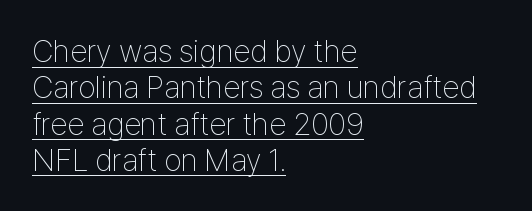
{"serif": "no", "italic": "no", "bold": "no", "weight": "thin", "width": "condensed", "stroke_contrast": "low", "x_height": "medium", "monospaced": "no", "underline": "yes", "align": "left", "line_spacing_ratio": 1.17, "letter_spacing": "normal", "letter_spacing_em": 0.0, "glyph_px": 31}
